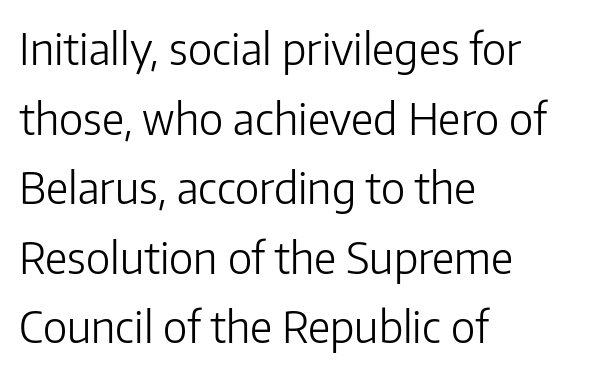
{"serif": "no", "italic": "no", "bold": "no", "weight": "light", "width": "normal", "stroke_contrast": "low", "x_height": "medium", "monospaced": "no", "underline": "no", "align": "left", "line_spacing": "normal", "line_spacing_ratio": 1.58, "letter_spacing": "normal", "letter_spacing_em": 0.0, "glyph_px": 44}
